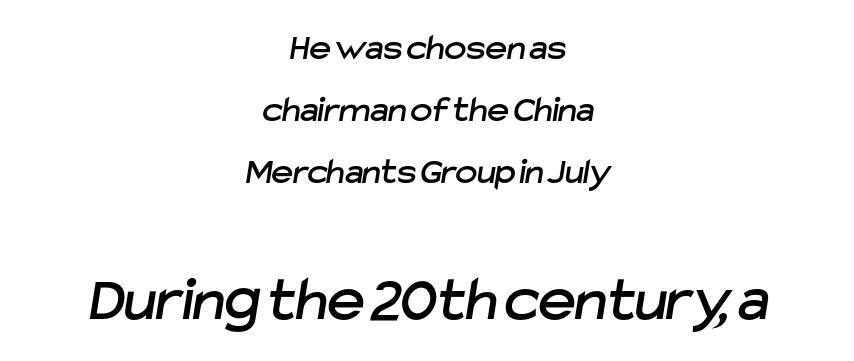
{"serif": "no", "width": "normal", "stroke_contrast": "low", "x_height": "medium", "monospaced": "no", "underline": "no", "align": "center", "line_spacing": "normal", "line_spacing_ratio": 1.68, "letter_spacing": "normal", "letter_spacing_em": 0.0, "larger_block": "second", "size_ratio": 1.73, "glyph_px": 64}
